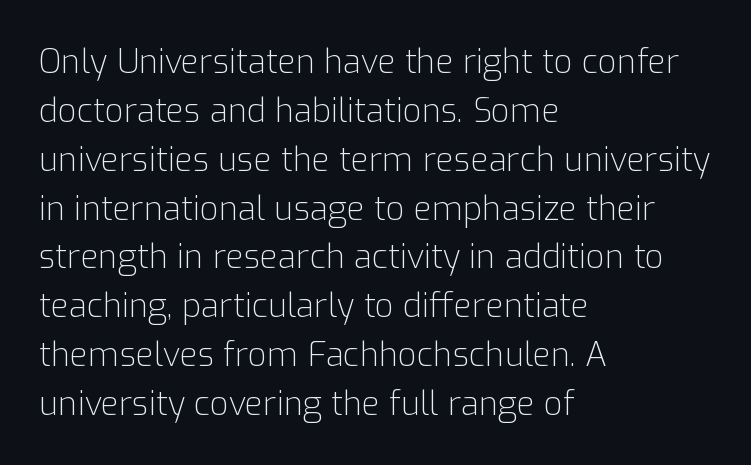
The image shows 33 px light sans-serif type, upright; set left-aligned, normal line spacing (1.48x), normal letter spacing, not underlined; low stroke contrast and a medium x-height.
